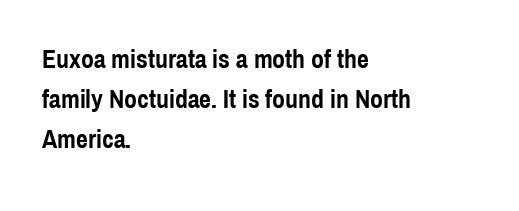
Q: Is the text bold? A: Yes.
Q: Is the text italic (slanted)? A: No, it is upright.
Q: Is the text underlined? A: No.
Q: How is the paragraph aligned? A: Left-aligned.
Q: Is the spacing between letters normal or unusually wide? A: Normal.
Q: Is the spacing between lines tight, normal or loose? A: Normal.
